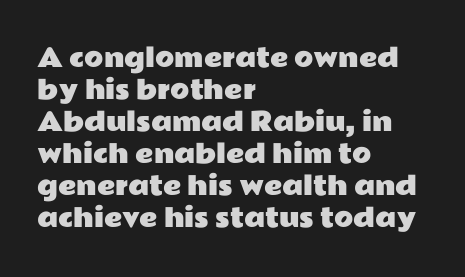
{"italic": "no", "underline": "no", "align": "left", "line_spacing": "normal", "line_spacing_ratio": 1.28, "letter_spacing": "normal", "letter_spacing_em": 0.0, "glyph_px": 25}
